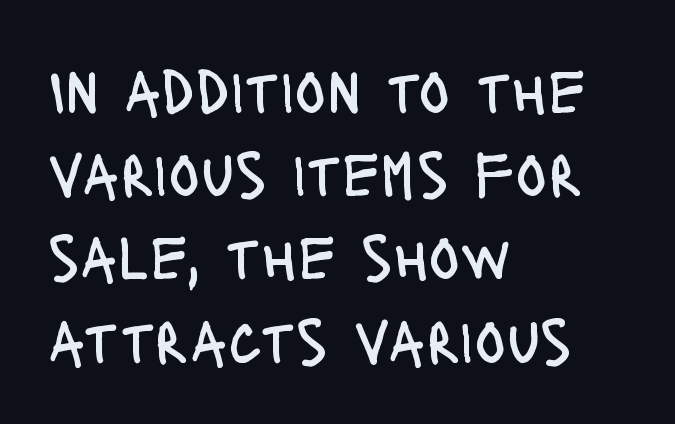
Q: Is the text bold? A: No.
Q: Is the text italic (slanted)? A: No, it is upright.
Q: Is the typeface a serif or a sans-serif typeface? A: Sans-serif.
Q: Is the text underlined? A: No.
Q: How is the paragraph aligned? A: Left-aligned.
Q: Is the spacing between letters normal or unusually wide? A: Normal.
Q: Is the spacing between lines tight, normal or loose? A: Normal.
Q: Width (condensed, normal, or wide)? A: Condensed.
Q: Stroke contrast? A: Low.
Q: x-height? A: Large.
Q: Monospaced? A: No.
